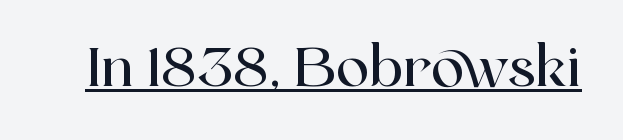
{"serif": "yes", "italic": "no", "width": "normal", "x_height": "medium", "monospaced": "no", "underline": "yes", "letter_spacing": "normal", "letter_spacing_em": 0.0, "glyph_px": 55}
